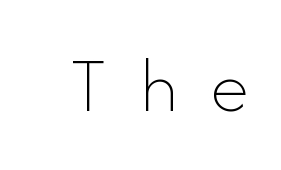
The image shows 79 px thin type, upright; set unusually wide letter spacing (+0.42 em), not underlined; low stroke contrast and a small x-height.
